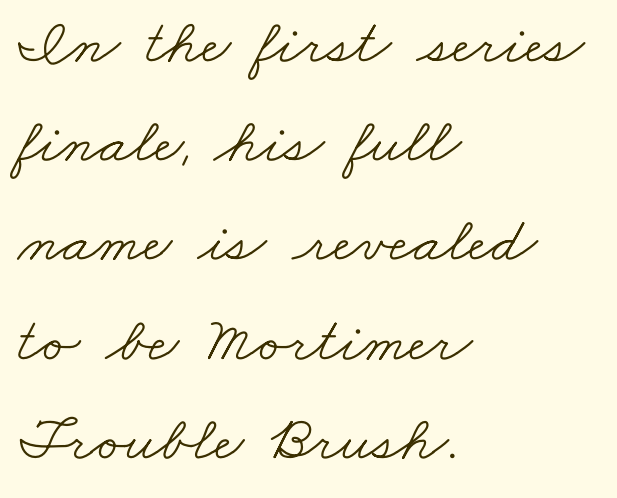
Q: Is the text bold? A: No.
Q: Is the typeface a serif or a sans-serif typeface? A: Serif.
Q: Is the text underlined? A: No.
Q: How is the paragraph aligned? A: Left-aligned.
Q: Is the spacing between letters normal or unusually wide? A: Normal.
Q: Is the spacing between lines tight, normal or loose? A: Normal.
Q: Width (condensed, normal, or wide)? A: Wide.
Q: Stroke contrast? A: Low.
Q: x-height? A: Small.
Q: Monospaced? A: No.
